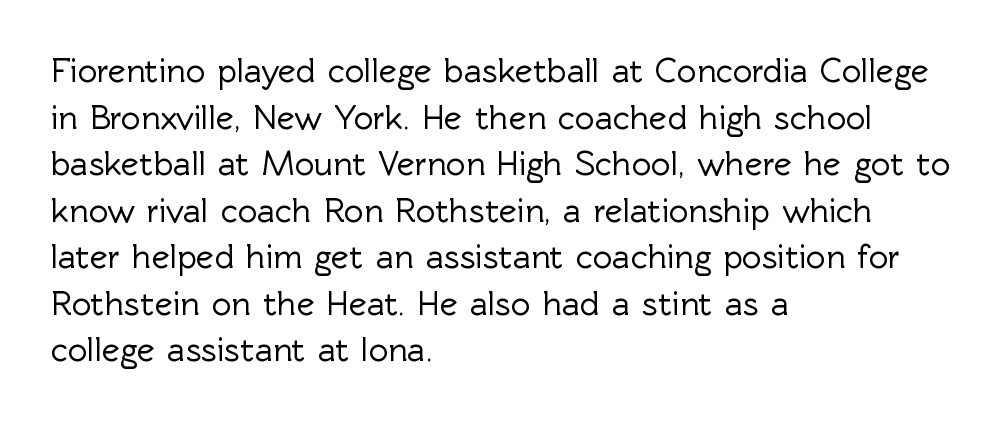
{"serif": "no", "italic": "no", "width": "normal", "x_height": "medium", "monospaced": "no", "underline": "no", "align": "left", "line_spacing": "normal", "line_spacing_ratio": 1.37, "letter_spacing": "normal", "letter_spacing_em": 0.0, "glyph_px": 34}
